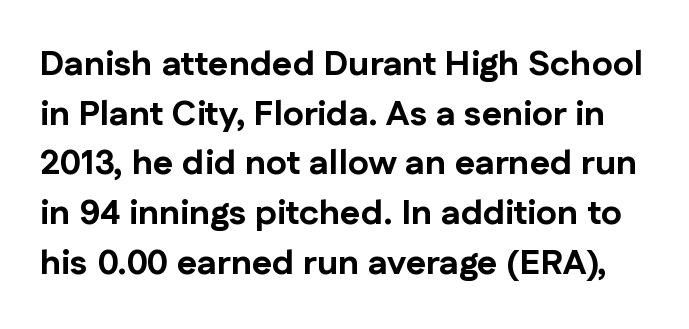
The letters stand upright; this is a roman face. Is this a fixed-width face? No — the glyphs have proportional, varying widths. Type without underlining. Stroke thickness is high; the sample reads as a true bold. I'd call this a sans setting — the letters go barefoot. Characters follow at the spacing the type designer built in.
